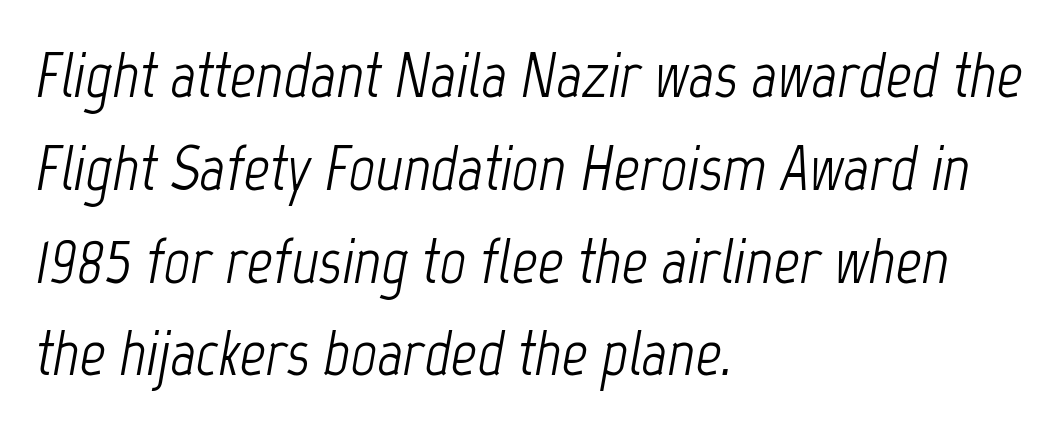
Q: Is the text bold? A: No.
Q: Is the text italic (slanted)? A: Yes, it leans right by about 12 degrees.
Q: Is the text underlined? A: No.
Q: How is the paragraph aligned? A: Left-aligned.
Q: Is the spacing between letters normal or unusually wide? A: Normal.
Q: Is the spacing between lines tight, normal or loose? A: Normal.
Q: Width (condensed, normal, or wide)? A: Condensed.
Q: Stroke contrast? A: Low.
Q: x-height? A: Medium.
Q: Monospaced? A: No.
